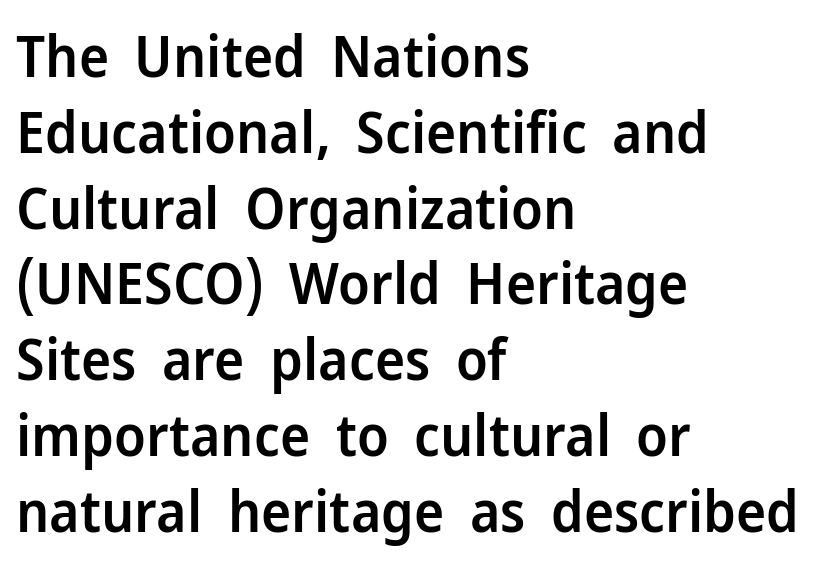
Regular leading. Letter spacing: default. The text block is weighted toward the left margin, trailing off unevenly rightward. Is this a fixed-width face? No — the glyphs have proportional, varying widths. Notice the strokes are somewhat thickened but not fully heavy: this is a semibold.
